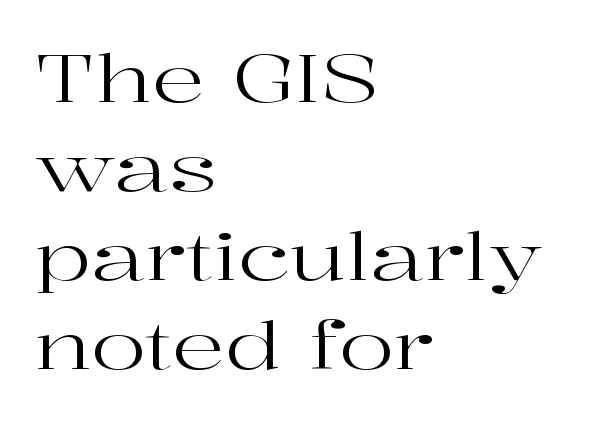
{"serif": "yes", "italic": "no", "bold": "no", "weight": "regular", "width": "wide", "stroke_contrast": "high", "x_height": "medium", "monospaced": "no", "underline": "no", "align": "left", "line_spacing": "normal", "line_spacing_ratio": 1.37, "letter_spacing": "normal", "letter_spacing_em": 0.0, "glyph_px": 65}
